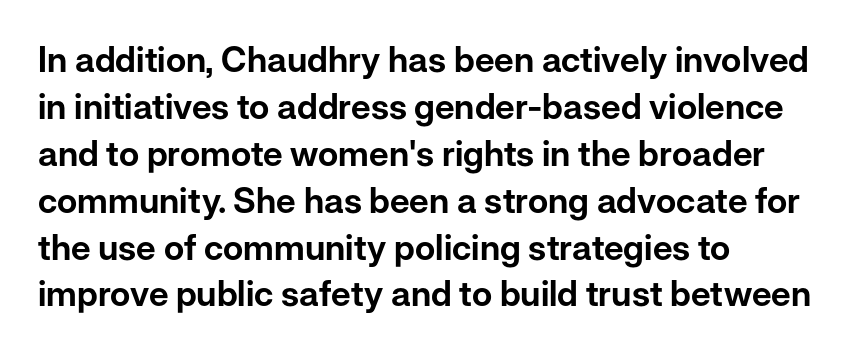
It's the straight-up-and-down kind of type. Where is the straight margin? On the left. Students, note that the glyphs here touch the page at normal intervals. This sample keeps an unexceptional amount of space between lines. Character widths vary here, with narrow letters taking less room than wide ones. The type family on display is of the sans-serif kind.
